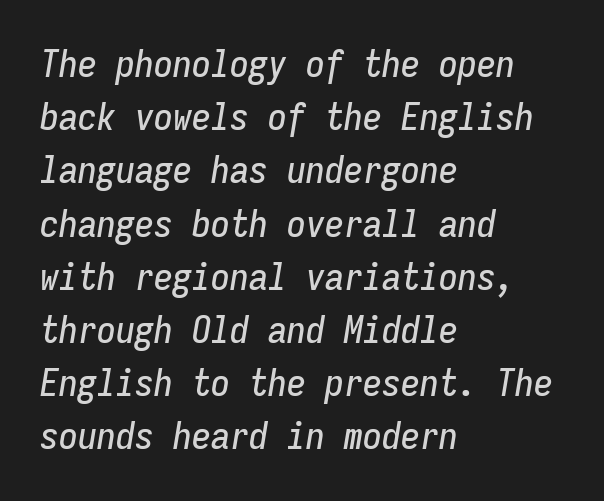
{"italic": "yes", "lean": "right", "slant_degrees": 9, "width": "condensed", "stroke_contrast": "low", "x_height": "medium", "monospaced": "yes", "underline": "no", "align": "left", "line_spacing": "normal", "line_spacing_ratio": 1.4, "letter_spacing": "normal", "letter_spacing_em": 0.0, "glyph_px": 38}
